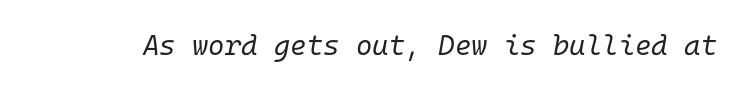
Q: Is the text bold? A: No.
Q: Is the text italic (slanted)? A: Yes, it leans right by about 10 degrees.
Q: Is the text underlined? A: No.
Q: Is the spacing between letters normal or unusually wide? A: Normal.
Q: Width (condensed, normal, or wide)? A: Normal.
Q: Stroke contrast? A: Low.
Q: x-height? A: Medium.
Q: Monospaced? A: Yes.
